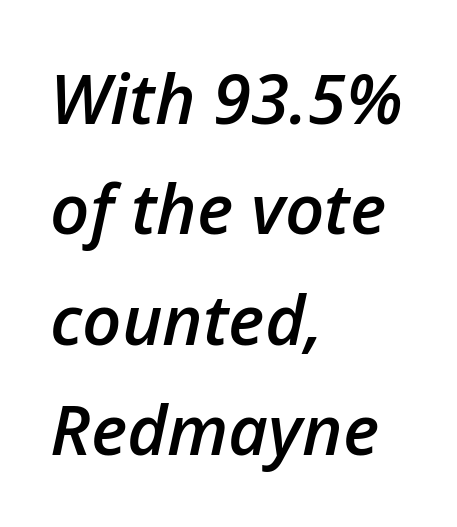
The image shows 69 px semibold type, italic (leaning right); set left-aligned, normal line spacing (1.6x), normal letter spacing, not underlined; low stroke contrast and a medium x-height.
